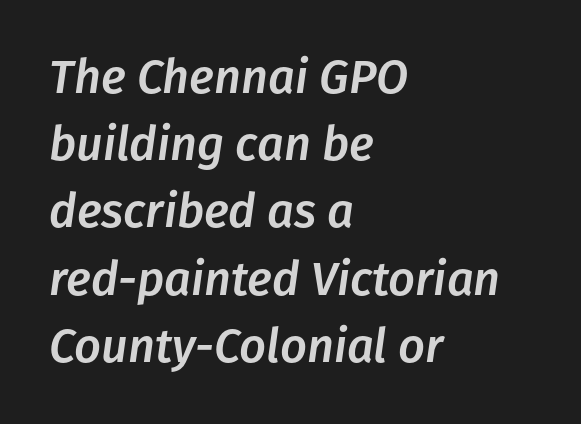
Q: Is the text italic (slanted)? A: Yes, it leans right by about 8 degrees.
Q: Is the text underlined? A: No.
Q: How is the paragraph aligned? A: Left-aligned.
Q: Is the spacing between letters normal or unusually wide? A: Normal.
Q: Is the spacing between lines tight, normal or loose? A: Normal.
Q: Width (condensed, normal, or wide)? A: Normal.
Q: Stroke contrast? A: Low.
Q: x-height? A: Medium.
Q: Monospaced? A: No.
